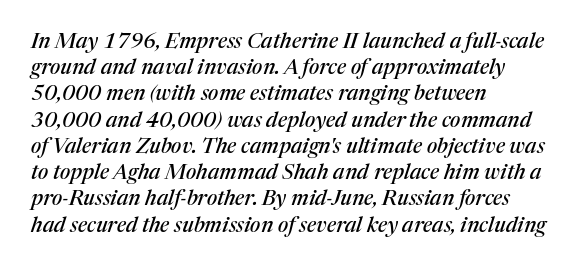
{"italic": "yes", "lean": "right", "slant_degrees": 17, "underline": "no", "align": "left", "line_spacing": "normal", "line_spacing_ratio": 1.25, "letter_spacing": "normal", "letter_spacing_em": 0.0, "glyph_px": 21}
